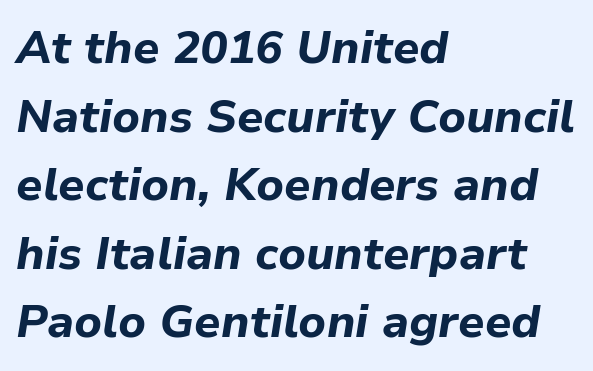
The image shows 46 px bold type, italic (leaning right); set left-aligned, normal line spacing (1.49x), normal letter spacing, not underlined; low stroke contrast and a medium x-height.
